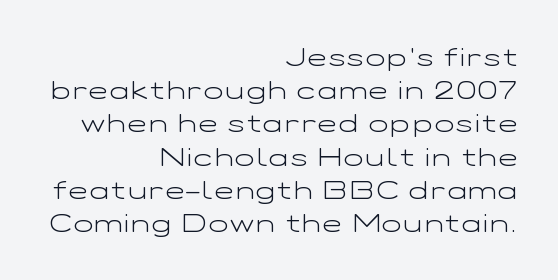
The image shows 25 px text type, upright; set right-aligned, normal line spacing (1.33x), not underlined.
